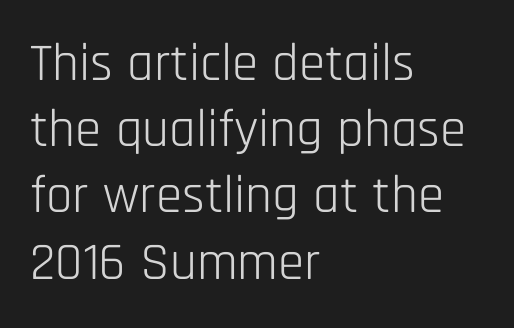
{"serif": "no", "italic": "no", "bold": "no", "weight": "light", "width": "condensed", "stroke_contrast": "low", "x_height": "large", "monospaced": "no", "underline": "no", "align": "left", "line_spacing": "normal", "line_spacing_ratio": 1.25, "letter_spacing": "normal", "letter_spacing_em": 0.0, "glyph_px": 53}
